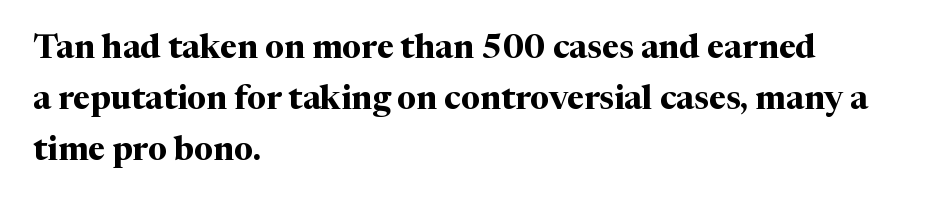
The image shows 33 px bold serif type, upright; set left-aligned, normal line spacing (1.54x), normal letter spacing, not underlined; medium stroke contrast and a medium x-height.
